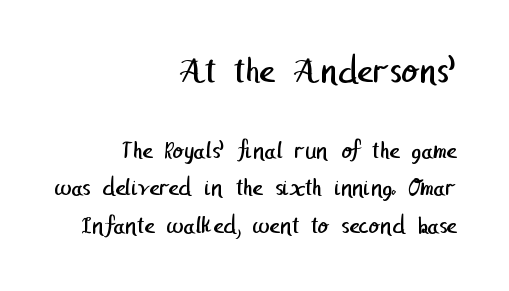
Observe the ordinary spacing: letters are neighbours, not strangers. Leading matches the norm, producing a regular column. This reads as an unemphasized weight, regular at the heaviest. Of the two passages, the one on top uses the larger point size. The paragraph shown leans on its right margin. The strip under each line holds only bare page.
